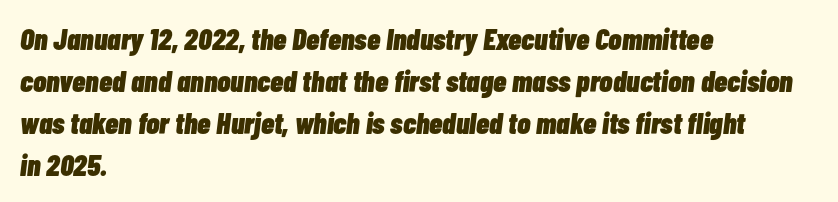
The gaps between neighbouring characters are ordinary and unremarkable. Caption: multi-line text, flush left, ragged right. Whoever set this chose a conventional vertical rhythm. Has an underline been added? It has not. Chunky letters — that's bold for sure. The text carries the slant typical of an italic or oblique font.
